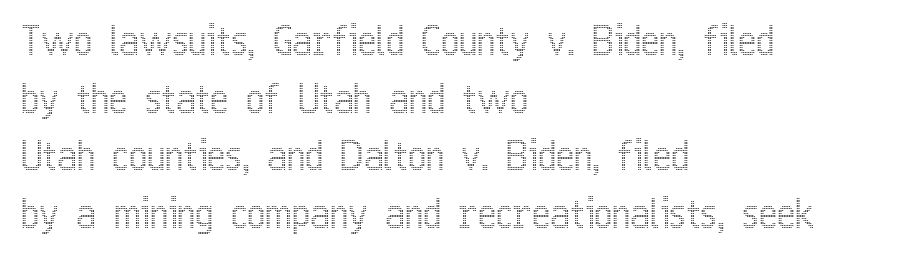
The image shows 39 px condensed type, upright; set left-aligned, normal line spacing (1.48x), normal letter spacing, not underlined; a medium x-height.
